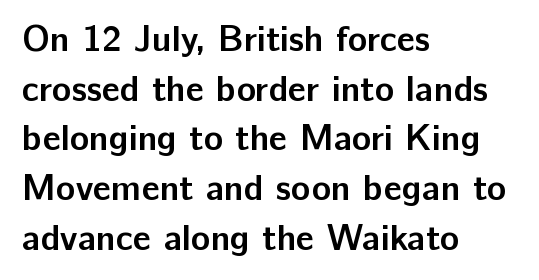
Font category for this specimen: sans-serif. The letters stand straight up with perfectly vertical stems. Compared with an ordinary text face, these strokes are far heavier — a full bold. Spacing verdict: proportional, widths tailored to each character. Notice how descenders clear the ascenders below comfortably — that's standard leading. Underline: absent.
